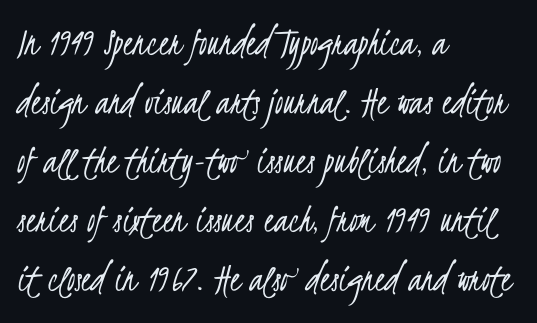
The image shows 41 px light, condensed sans-serif type; set left-aligned, normal line spacing (1.44x), normal letter spacing, not underlined; low stroke contrast and a small x-height.
